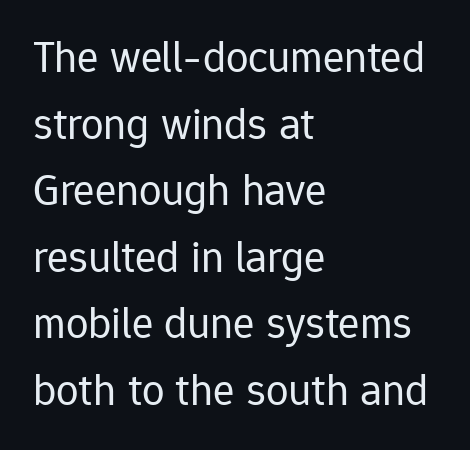
Q: Is the text bold? A: No.
Q: Is the text italic (slanted)? A: No, it is upright.
Q: Is the typeface a serif or a sans-serif typeface? A: Sans-serif.
Q: Is the text underlined? A: No.
Q: How is the paragraph aligned? A: Left-aligned.
Q: Is the spacing between letters normal or unusually wide? A: Normal.
Q: Is the spacing between lines tight, normal or loose? A: Normal.
Q: Width (condensed, normal, or wide)? A: Normal.
Q: Stroke contrast? A: Low.
Q: x-height? A: Medium.
Q: Monospaced? A: No.
